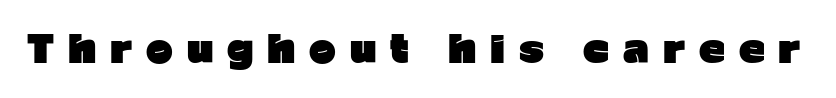
{"serif": "no", "italic": "no", "bold": "yes", "weight": "heavy", "width": "normal", "stroke_contrast": "low", "x_height": "medium", "monospaced": "no", "underline": "no", "letter_spacing": "wide", "letter_spacing_em": 0.39, "glyph_px": 36}
